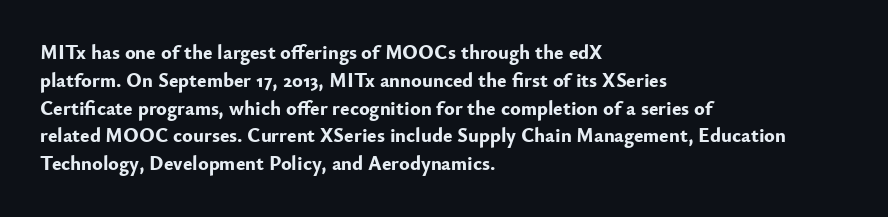
Q: Is the text bold? A: Yes.
Q: Is the text italic (slanted)? A: No, it is upright.
Q: Is the text underlined? A: No.
Q: How is the paragraph aligned? A: Left-aligned.
Q: Is the spacing between letters normal or unusually wide? A: Normal.
Q: Is the spacing between lines tight, normal or loose? A: Normal.
